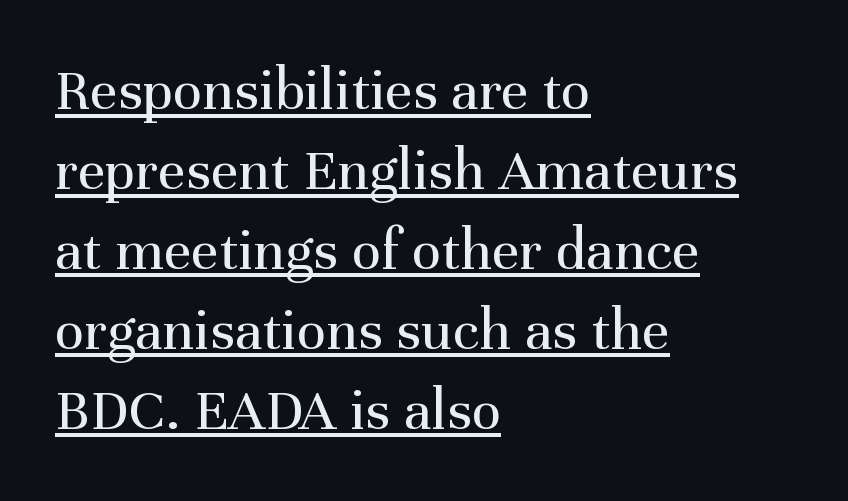
{"serif": "yes", "italic": "no", "bold": "no", "weight": "regular", "width": "normal", "stroke_contrast": "medium", "x_height": "medium", "monospaced": "no", "underline": "yes", "align": "left", "line_spacing": "normal", "line_spacing_ratio": 1.31, "letter_spacing": "normal", "letter_spacing_em": 0.0, "glyph_px": 61}
